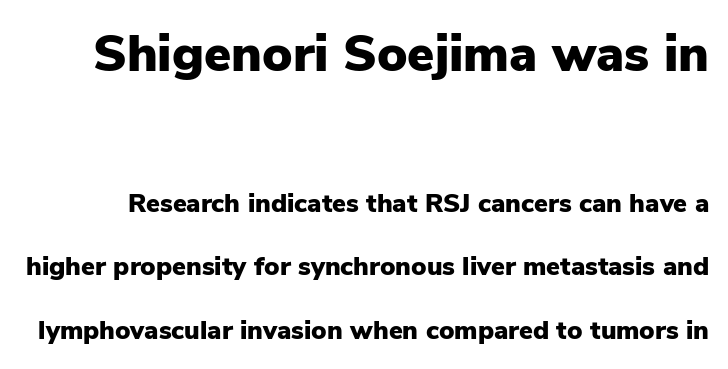
Q: Is the text bold? A: Yes.
Q: Is the text italic (slanted)? A: No, it is upright.
Q: Is the typeface a serif or a sans-serif typeface? A: Sans-serif.
Q: Is the text underlined? A: No.
Q: Is the spacing between letters normal or unusually wide? A: Normal.
Q: Is the spacing between lines tight, normal or loose? A: Loose.
Q: Which block of text is set in a larger size, the first (top) or the second (bottom)? A: The first (top) one.
Q: Width (condensed, normal, or wide)? A: Normal.
Q: Stroke contrast? A: Low.
Q: x-height? A: Medium.
Q: Monospaced? A: No.
